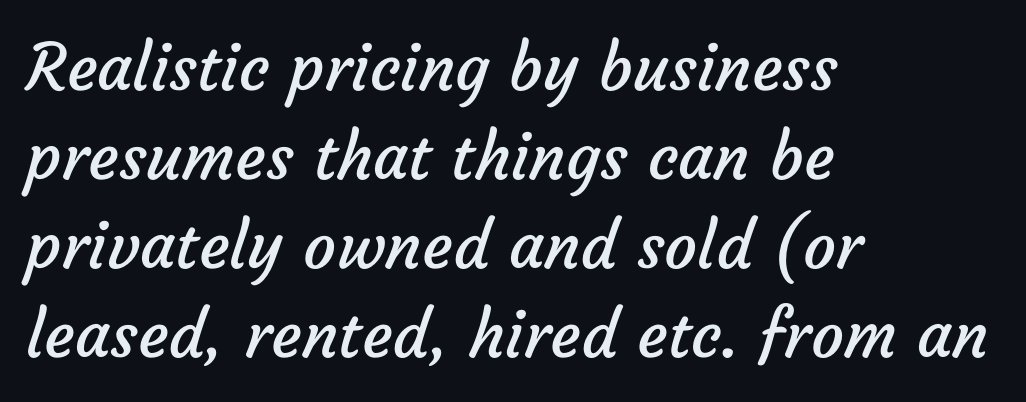
The image shows 65 px regular-weight sans-serif type; set left-aligned, normal line spacing (1.37x), normal letter spacing, not underlined; low stroke contrast and a medium x-height.
